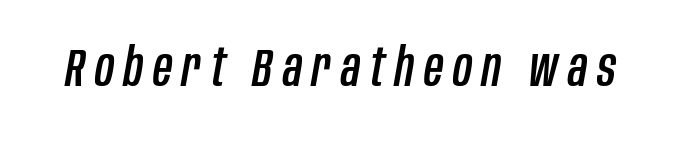
Q: Is the text italic (slanted)? A: Yes, it leans right by about 10 degrees.
Q: Is the text underlined? A: No.
Q: Width (condensed, normal, or wide)? A: Condensed.
Q: Stroke contrast? A: Low.
Q: x-height? A: Large.
Q: Monospaced? A: No.
